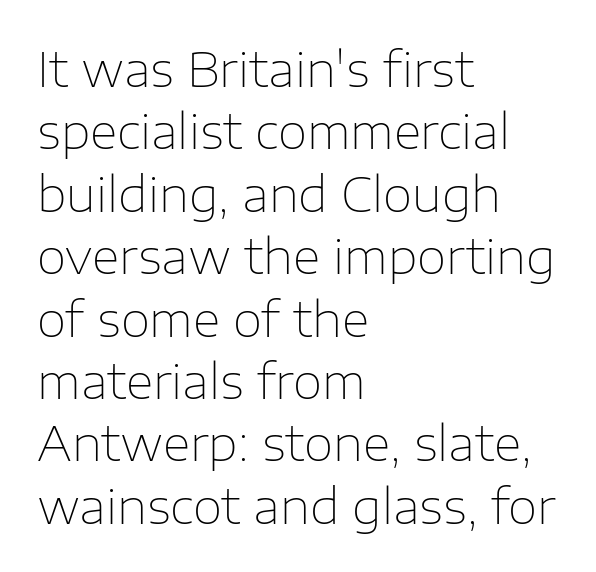
The image shows 48 px thin sans-serif type, upright; set left-aligned, normal line spacing (1.3x), normal letter spacing, not underlined; low stroke contrast and a medium x-height.
